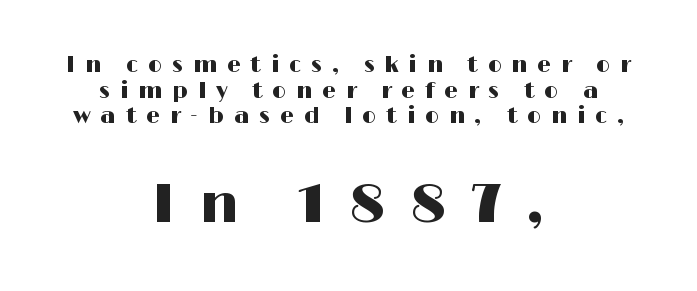
Q: Is the text italic (slanted)? A: No, it is upright.
Q: Is the typeface a serif or a sans-serif typeface? A: Sans-serif.
Q: Is the text underlined? A: No.
Q: How is the paragraph aligned? A: Centered.
Q: Is the spacing between letters normal or unusually wide? A: Unusually wide.
Q: Which block of text is set in a larger size, the first (top) or the second (bottom)? A: The second (bottom) one.
Q: Width (condensed, normal, or wide)? A: Wide.
Q: Stroke contrast? A: High.
Q: x-height? A: Medium.
Q: Monospaced? A: No.
